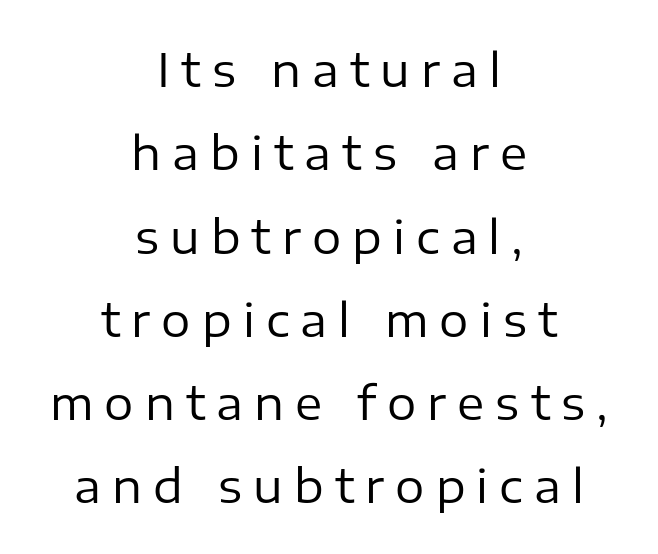
Q: Is the text bold? A: No.
Q: Is the text italic (slanted)? A: No, it is upright.
Q: Is the typeface a serif or a sans-serif typeface? A: Sans-serif.
Q: Is the text underlined? A: No.
Q: How is the paragraph aligned? A: Centered.
Q: Is the spacing between letters normal or unusually wide? A: Unusually wide.
Q: Width (condensed, normal, or wide)? A: Normal.
Q: Stroke contrast? A: Low.
Q: x-height? A: Medium.
Q: Monospaced? A: No.
